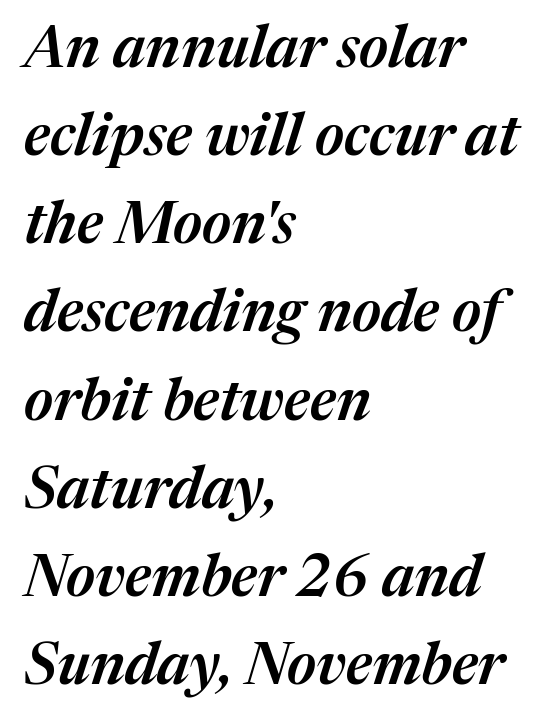
The image shows 58 px semibold type, italic (leaning right); set left-aligned, normal line spacing (1.52x), normal letter spacing, not underlined; medium stroke contrast and a medium x-height.
